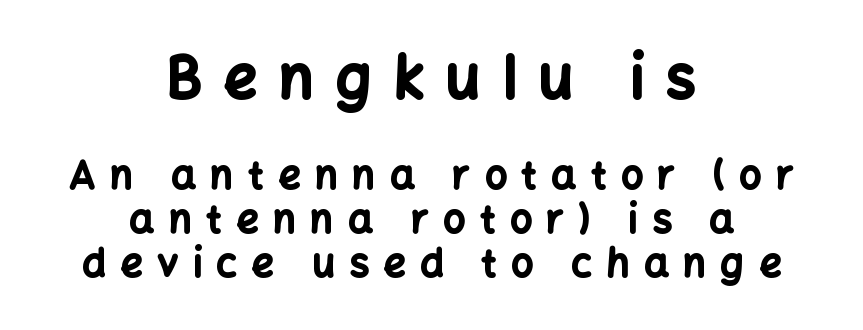
Typesetter's note — upper block bumped up in size, lower block left smaller. Note the varied advance widths — an 'i' is clearly narrower than an 'm'. Is the letter spacing exaggerated? Yes — the characters are pushed far apart. Summary of weight: heavy, a full bold.
